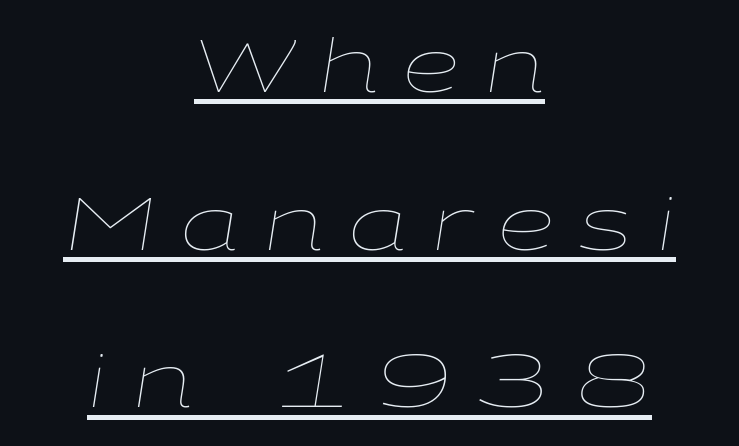
Q: Is the text bold? A: No.
Q: Is the text italic (slanted)? A: Yes, it leans right by about 9 degrees.
Q: Is the text underlined? A: Yes.
Q: How is the paragraph aligned? A: Centered.
Q: Is the spacing between letters normal or unusually wide? A: Unusually wide.
Q: Is the spacing between lines tight, normal or loose? A: Loose.
Q: Width (condensed, normal, or wide)? A: Wide.
Q: Stroke contrast? A: Low.
Q: x-height? A: Medium.
Q: Monospaced? A: No.
